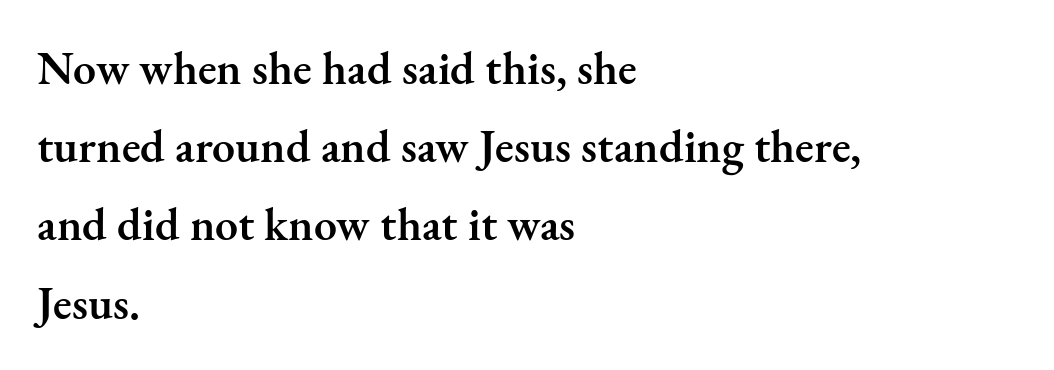
The font is running at a semibold setting, under full bold. In terms of letterform style, serifs are clearly present. The passage shown is typed in a proportional face where columns would drift. Standard letterfit; no display-style spreading of the glyphs. Short and long lines alike share a common starting point at left. The block of text has a typical density, with ordinary space between rows.
